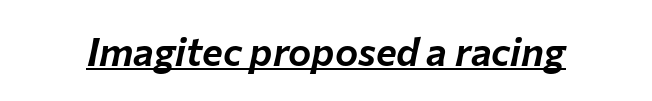
Q: Is the text italic (slanted)? A: Yes, it leans right by about 12 degrees.
Q: Is the text underlined? A: Yes.
Q: Is the spacing between letters normal or unusually wide? A: Normal.
Q: Width (condensed, normal, or wide)? A: Normal.
Q: Stroke contrast? A: Low.
Q: x-height? A: Medium.
Q: Monospaced? A: No.
